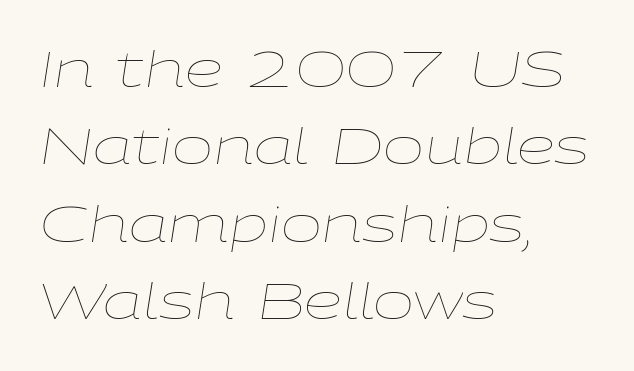
On a weight scale, this lands at 450 or below. The designer left line spacing at the default. This rendering features lettering with no underline. The letters advance in unequal steps, a hallmark of proportional type. This sample uses an oblique cut, with every glyph tilted off the vertical.
